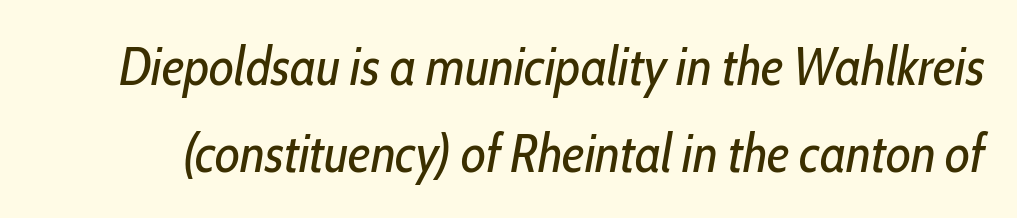
{"italic": "yes", "lean": "right", "slant_degrees": 10, "bold": "no", "weight": "regular", "width": "condensed", "stroke_contrast": "low", "x_height": "medium", "monospaced": "no", "underline": "no", "line_spacing": "normal", "line_spacing_ratio": 1.61, "letter_spacing": "normal", "letter_spacing_em": 0.0, "glyph_px": 54}
